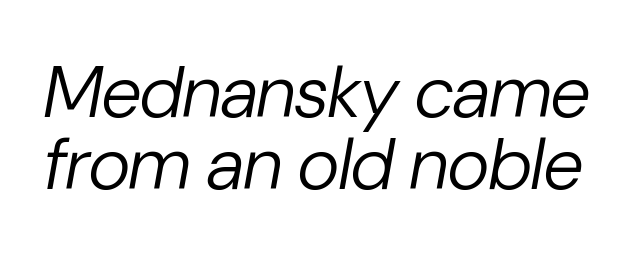
Q: Is the text bold? A: No.
Q: Is the text italic (slanted)? A: Yes, it leans right by about 10 degrees.
Q: Is the text underlined? A: No.
Q: Is the spacing between letters normal or unusually wide? A: Normal.
Q: Is the spacing between lines tight, normal or loose? A: Tight.
Q: Width (condensed, normal, or wide)? A: Normal.
Q: Stroke contrast? A: Low.
Q: x-height? A: Medium.
Q: Monospaced? A: No.
